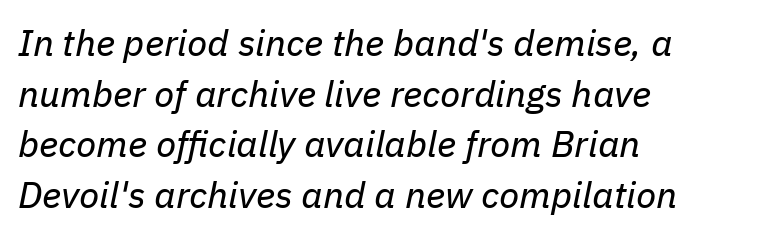
{"italic": "yes", "lean": "right", "slant_degrees": 11, "bold": "no", "weight": "regular", "width": "normal", "stroke_contrast": "low", "x_height": "medium", "monospaced": "no", "underline": "no", "align": "left", "line_spacing": "normal", "line_spacing_ratio": 1.37, "letter_spacing": "normal", "letter_spacing_em": 0.0, "glyph_px": 37}
